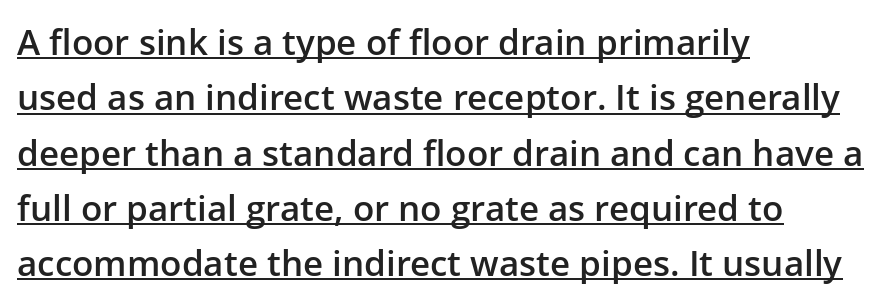
The image shows 35 px semibold sans-serif type, upright; set left-aligned, normal line spacing (1.58x), normal letter spacing, underlined; low stroke contrast and a medium x-height.
